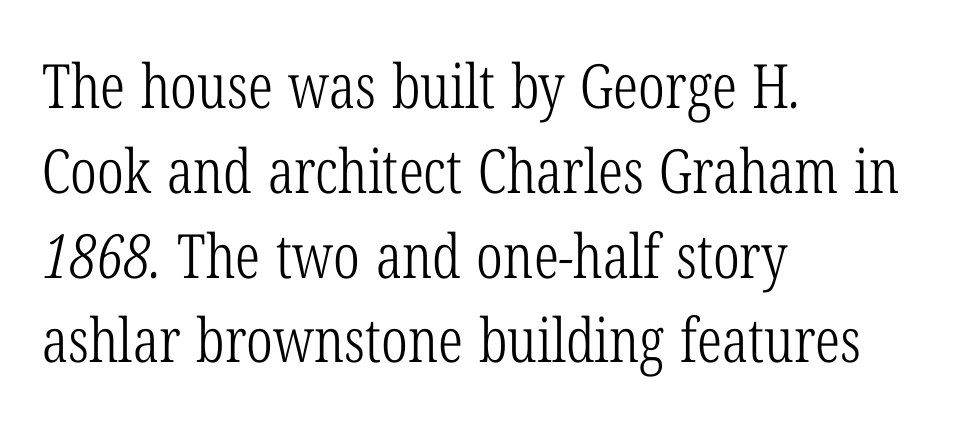
{"serif": "yes", "bold": "no", "weight": "light", "width": "condensed", "stroke_contrast": "low", "x_height": "medium", "monospaced": "no", "underline": "no", "align": "left", "line_spacing": "normal", "line_spacing_ratio": 1.39, "letter_spacing": "normal", "letter_spacing_em": 0.0, "glyph_px": 61}
